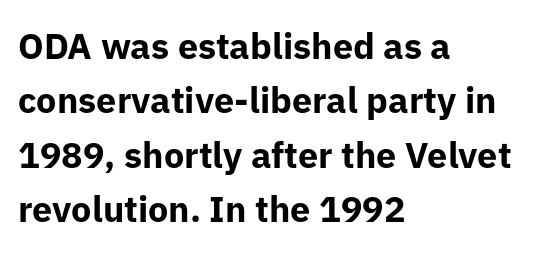
{"serif": "no", "italic": "no", "bold": "yes", "weight": "bold", "width": "normal", "stroke_contrast": "low", "x_height": "medium", "monospaced": "no", "underline": "no", "align": "left", "line_spacing": "normal", "line_spacing_ratio": 1.51, "letter_spacing": "normal", "letter_spacing_em": 0.0, "glyph_px": 36}
